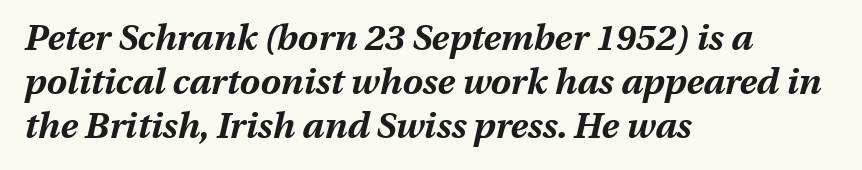
The image shows 36 px bold type, italic (leaning right); set left-aligned, line spacing 1.22x, normal letter spacing, not underlined; medium stroke contrast and a medium x-height.
